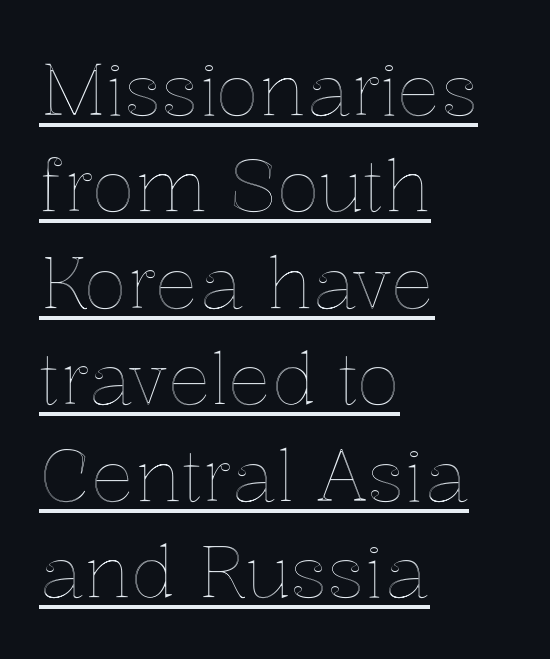
The image shows 72 px text type, upright; set left-aligned, normal line spacing (1.34x), normal letter spacing, underlined; a medium x-height.
